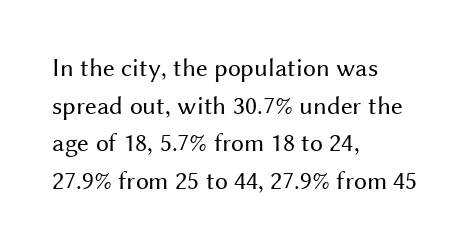
The image shows 26 px text type, upright; set left-aligned, normal line spacing (1.45x), normal letter spacing, not underlined.
